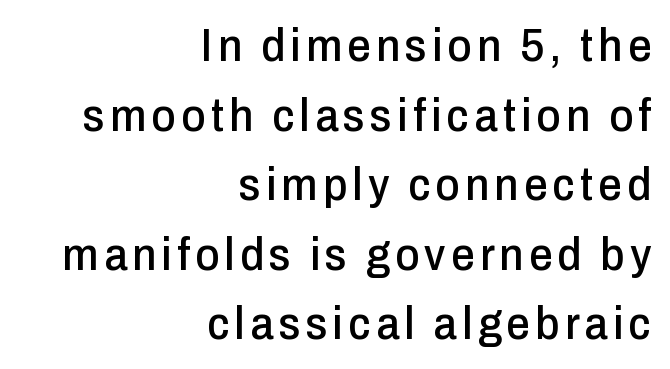
Unmarked baselines from the first word to the last. The line-height multiplier appears to be the usual default. The ragged edge is on the left, which tells us the setting is flush right. Every stem runs plumb, perpendicular to the baseline.
